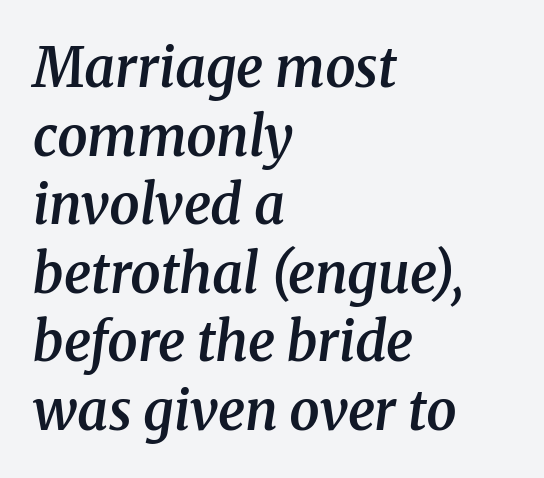
{"serif": "yes", "italic": "yes", "lean": "right", "slant_degrees": 8, "bold": "semi", "weight": "semibold", "width": "normal", "stroke_contrast": "medium", "x_height": "medium", "monospaced": "no", "underline": "no", "align": "left", "line_spacing": "normal", "line_spacing_ratio": 1.27, "letter_spacing": "normal", "letter_spacing_em": 0.0, "glyph_px": 54}
